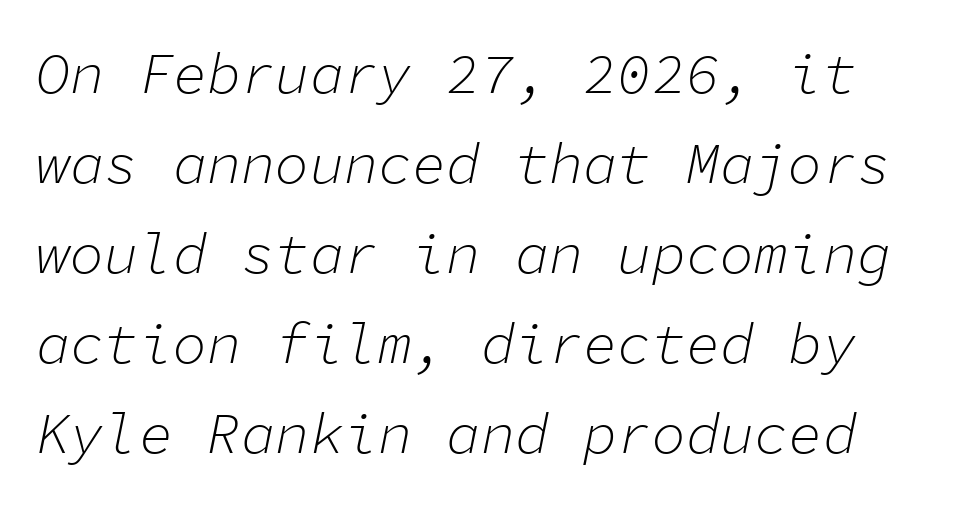
Q: Is the text bold? A: No.
Q: Is the text italic (slanted)? A: Yes, it leans right by about 11 degrees.
Q: Is the text underlined? A: No.
Q: Is the spacing between letters normal or unusually wide? A: Normal.
Q: Is the spacing between lines tight, normal or loose? A: Normal.
Q: Width (condensed, normal, or wide)? A: Normal.
Q: Stroke contrast? A: Low.
Q: x-height? A: Medium.
Q: Monospaced? A: Yes.
